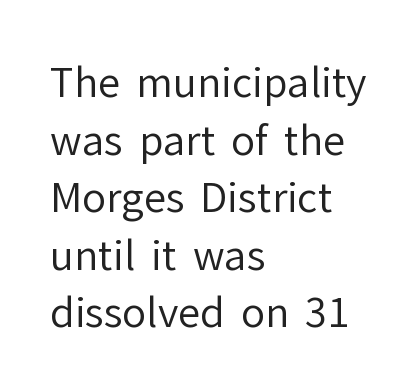
Q: Is the text bold? A: No.
Q: Is the text italic (slanted)? A: No, it is upright.
Q: Is the typeface a serif or a sans-serif typeface? A: Sans-serif.
Q: Is the text underlined? A: No.
Q: How is the paragraph aligned? A: Left-aligned.
Q: Is the spacing between letters normal or unusually wide? A: Normal.
Q: Is the spacing between lines tight, normal or loose? A: Normal.
Q: Width (condensed, normal, or wide)? A: Normal.
Q: Stroke contrast? A: Low.
Q: x-height? A: Medium.
Q: Monospaced? A: No.
